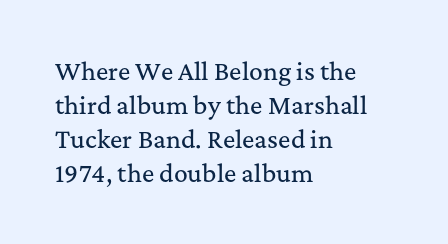
The image shows 23 px text type, upright; set left-aligned, normal line spacing (1.48x), normal letter spacing, not underlined.
